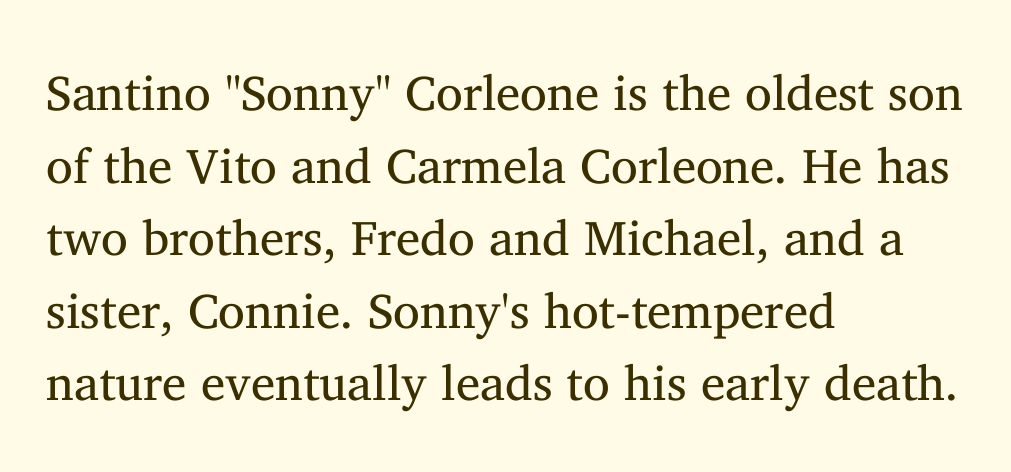
{"serif": "yes", "italic": "no", "bold": "no", "weight": "regular", "width": "normal", "stroke_contrast": "medium", "x_height": "medium", "monospaced": "no", "underline": "no", "align": "left", "line_spacing": "normal", "line_spacing_ratio": 1.48, "letter_spacing": "normal", "letter_spacing_em": 0.0, "glyph_px": 49}
